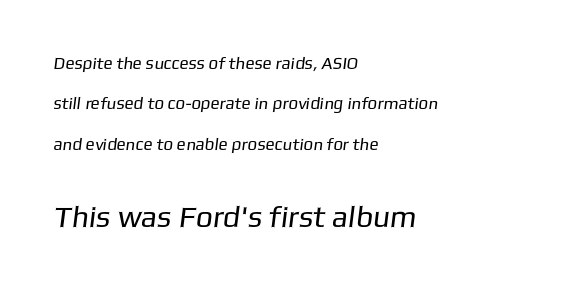
The image shows 30 px regular-weight sans-serif type; set left-aligned, loose line spacing (2.38x), normal letter spacing, not underlined; the second (bottom) block is 1.76x larger; low stroke contrast and a medium x-height.
